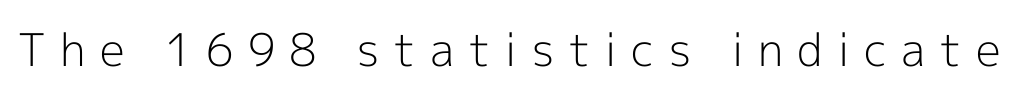
{"serif": "no", "italic": "no", "bold": "no", "weight": "light", "width": "normal", "x_height": "medium", "monospaced": "no", "underline": "no", "letter_spacing": "wide", "letter_spacing_em": 0.31, "glyph_px": 45}
